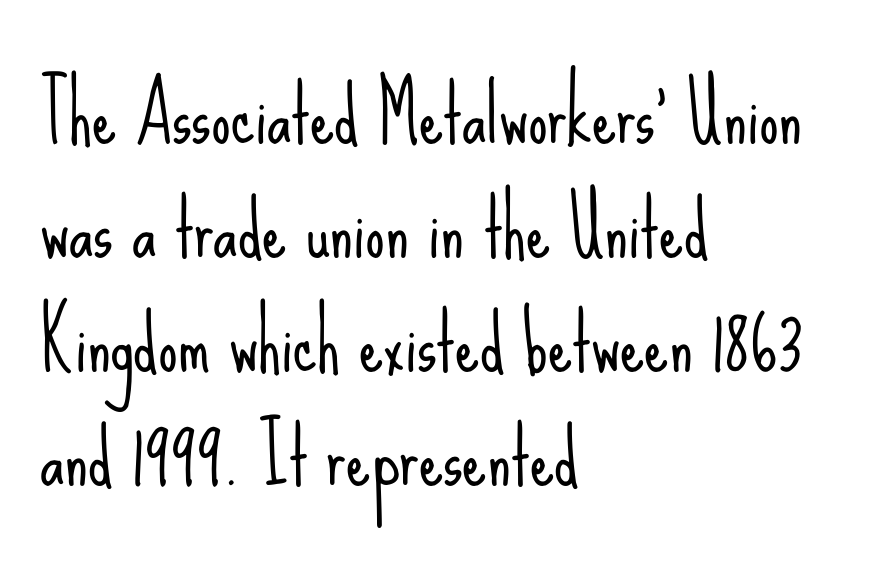
Every row of glyphs begins at an identical x-position on the left. The foot of each line stays bare and open. Ascenders rise straight up at ninety degrees. Regular leading. Character widths vary here, with narrow letters taking less room than wide ones.
